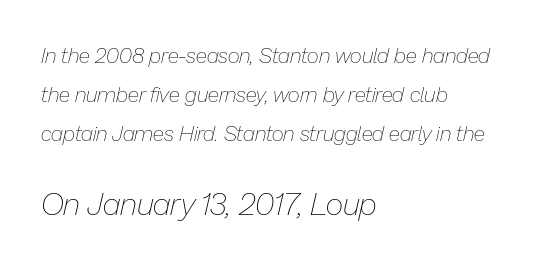
The image shows 31 px thin type, italic (leaning right); set left-aligned, line spacing 1.86x, normal letter spacing, not underlined; the second (bottom) block is 1.48x larger; low stroke contrast and a medium x-height.
